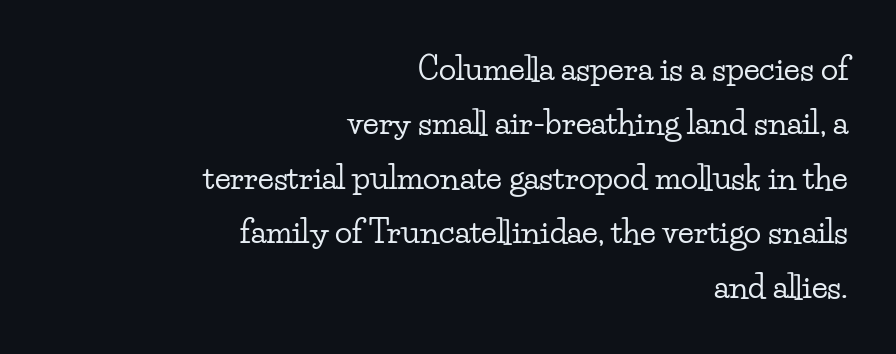
A flush-right, rag-left setting is used for this passage. Underlining? Definitely not there. Students, note that the glyphs here touch the page at normal intervals. Yep, those are serifs on the letters. Notice how descenders clear the ascenders below comfortably — that's standard leading.
